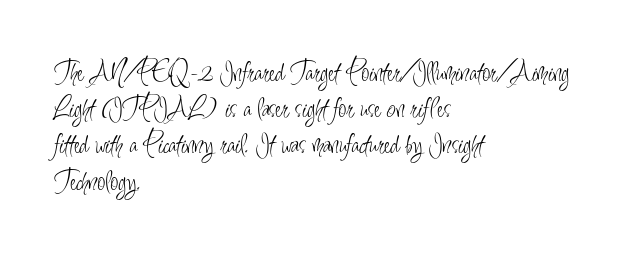
{"serif": "no", "bold": "no", "weight": "light", "width": "condensed", "stroke_contrast": "low", "x_height": "small", "monospaced": "no", "underline": "no", "align": "left", "line_spacing": "normal", "line_spacing_ratio": 1.25, "letter_spacing": "normal", "letter_spacing_em": 0.0, "glyph_px": 29}
